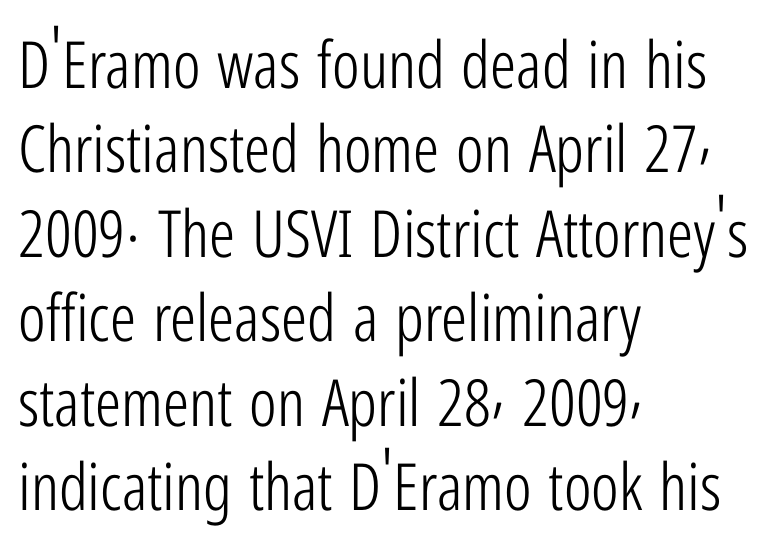
Q: Is the text bold? A: No.
Q: Is the text italic (slanted)? A: No, it is upright.
Q: Is the typeface a serif or a sans-serif typeface? A: Sans-serif.
Q: Is the text underlined? A: No.
Q: How is the paragraph aligned? A: Left-aligned.
Q: Is the spacing between letters normal or unusually wide? A: Normal.
Q: Is the spacing between lines tight, normal or loose? A: Normal.
Q: Width (condensed, normal, or wide)? A: Condensed.
Q: Stroke contrast? A: Low.
Q: x-height? A: Medium.
Q: Monospaced? A: No.
